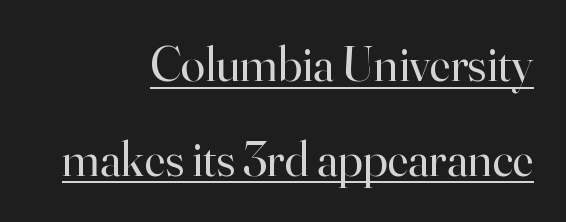
Q: Is the text bold? A: No.
Q: Is the text italic (slanted)? A: No, it is upright.
Q: Is the typeface a serif or a sans-serif typeface? A: Serif.
Q: Is the text underlined? A: Yes.
Q: How is the paragraph aligned? A: Right-aligned.
Q: Is the spacing between letters normal or unusually wide? A: Normal.
Q: Is the spacing between lines tight, normal or loose? A: Loose.
Q: Width (condensed, normal, or wide)? A: Normal.
Q: Stroke contrast? A: High.
Q: x-height? A: Small.
Q: Monospaced? A: No.
